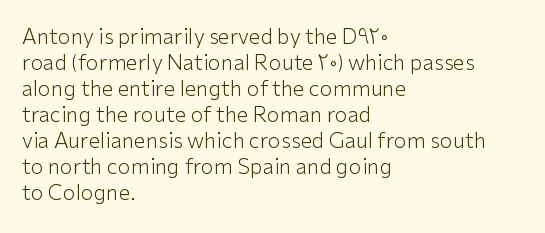
Q: Is the text bold? A: No.
Q: Is the text italic (slanted)? A: No, it is upright.
Q: Is the text underlined? A: No.
Q: How is the paragraph aligned? A: Left-aligned.
Q: Is the spacing between letters normal or unusually wide? A: Normal.
